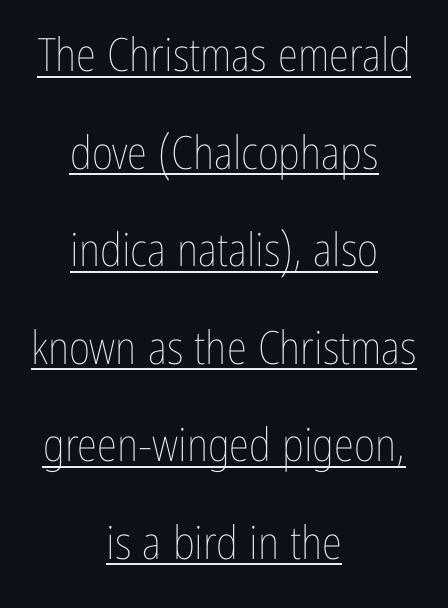
Q: Is the text bold? A: No.
Q: Is the text italic (slanted)? A: No, it is upright.
Q: Is the text underlined? A: Yes.
Q: How is the paragraph aligned? A: Centered.
Q: Is the spacing between letters normal or unusually wide? A: Normal.
Q: Is the spacing between lines tight, normal or loose? A: Loose.
Q: Width (condensed, normal, or wide)? A: Condensed.
Q: Stroke contrast? A: Low.
Q: x-height? A: Medium.
Q: Monospaced? A: No.
